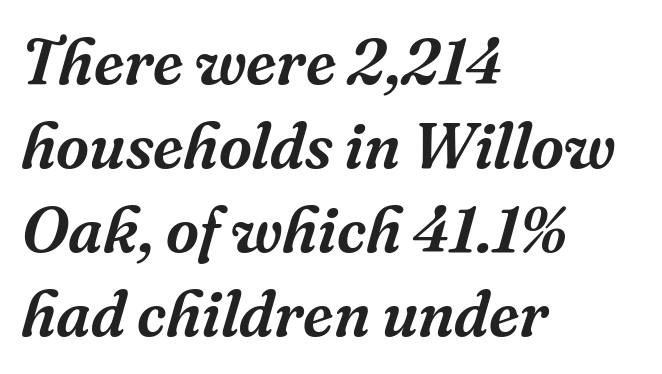
The block of text has a typical density, with ordinary space between rows. Has an underline been added? It has not. When letters slant like this, we call the style italic. The typeface chosen for these lines features serifs. The ragged edge is on the right, which tells us the setting is flush left. Note the varied advance widths — an 'i' is clearly narrower than an 'm'.
